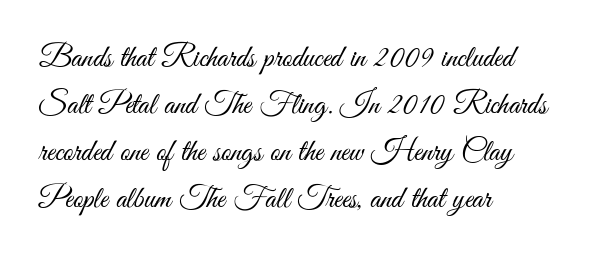
{"serif": "no", "bold": "no", "weight": "light", "width": "condensed", "stroke_contrast": "medium", "x_height": "small", "monospaced": "no", "underline": "no", "align": "left", "line_spacing": "normal", "line_spacing_ratio": 1.52, "letter_spacing": "normal", "letter_spacing_em": 0.0, "glyph_px": 31}
